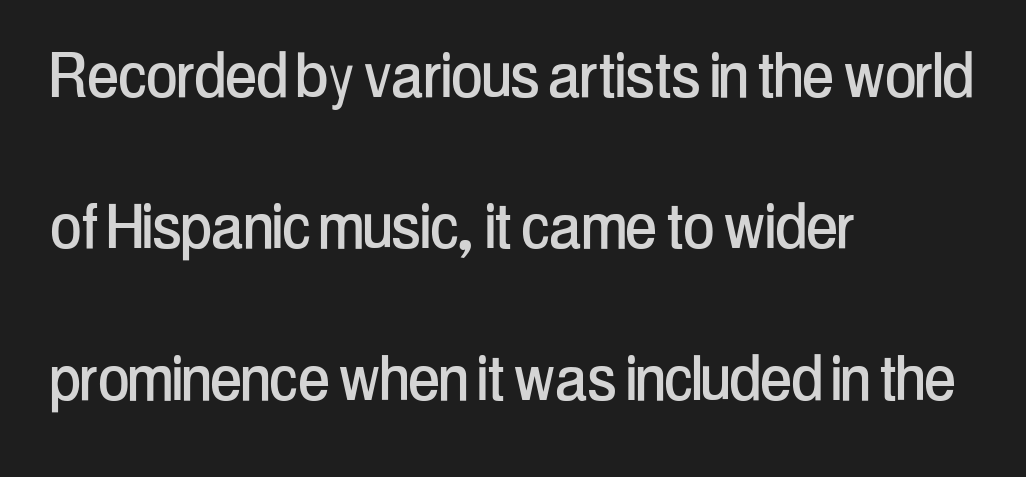
Q: Is the text italic (slanted)? A: No, it is upright.
Q: Is the typeface a serif or a sans-serif typeface? A: Sans-serif.
Q: Is the text underlined? A: No.
Q: How is the paragraph aligned? A: Left-aligned.
Q: Is the spacing between letters normal or unusually wide? A: Normal.
Q: Is the spacing between lines tight, normal or loose? A: Loose.
Q: Width (condensed, normal, or wide)? A: Condensed.
Q: Stroke contrast? A: Low.
Q: x-height? A: Medium.
Q: Monospaced? A: No.
